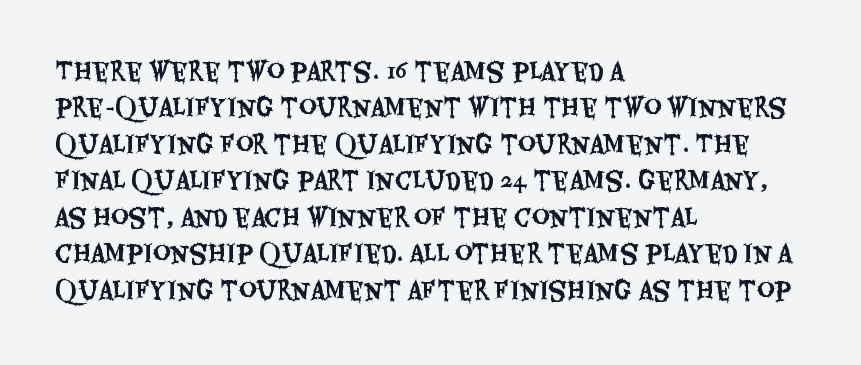
The image shows 24 px text type, upright; set left-aligned, normal line spacing (1.52x), normal letter spacing, not underlined.
